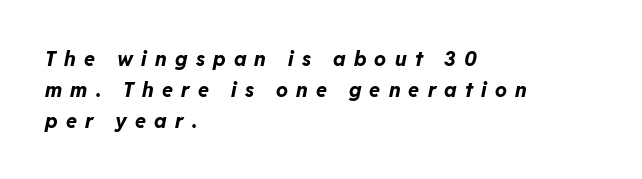
Chunky letters — that's bold for sure. Display-style spreading of the glyphs; the letterfit is very open. The rag falls on the right side of this text block. A clean baseline with only descenders dipping below it. What's the leading like? Ordinary, nothing unusual. Designer's note — italics engaged.
